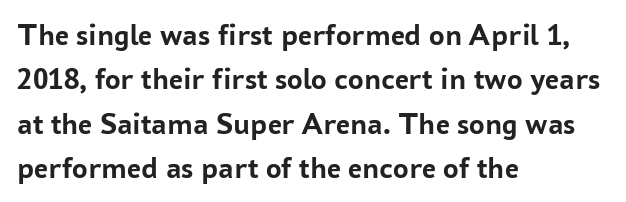
The image shows 31 px semibold sans-serif type, upright; set left-aligned, normal line spacing (1.43x), normal letter spacing, not underlined; low stroke contrast and a medium x-height.
